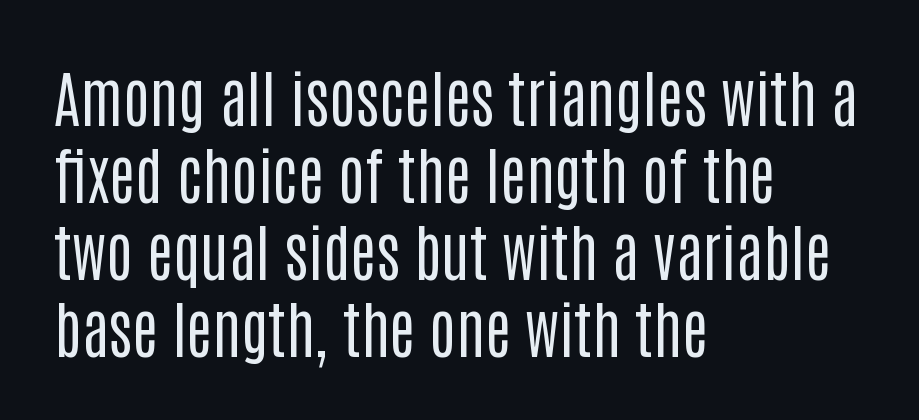
Q: Is the text bold? A: No.
Q: Is the text italic (slanted)? A: No, it is upright.
Q: Is the typeface a serif or a sans-serif typeface? A: Sans-serif.
Q: Is the text underlined? A: No.
Q: How is the paragraph aligned? A: Left-aligned.
Q: Is the spacing between letters normal or unusually wide? A: Normal.
Q: Width (condensed, normal, or wide)? A: Condensed.
Q: Stroke contrast? A: Low.
Q: x-height? A: Large.
Q: Monospaced? A: No.
